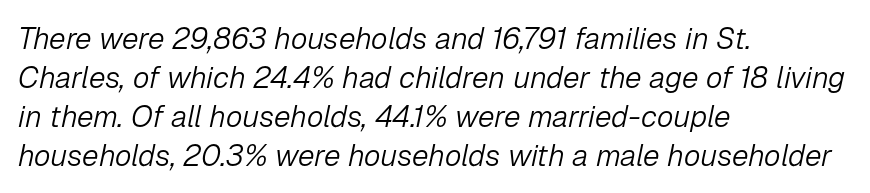
Letters rest on an invisible, unmarked baseline. Leading matches the norm, producing a regular column. The strokes carry an ordinary text weight at most. Designer's note — italics engaged.
